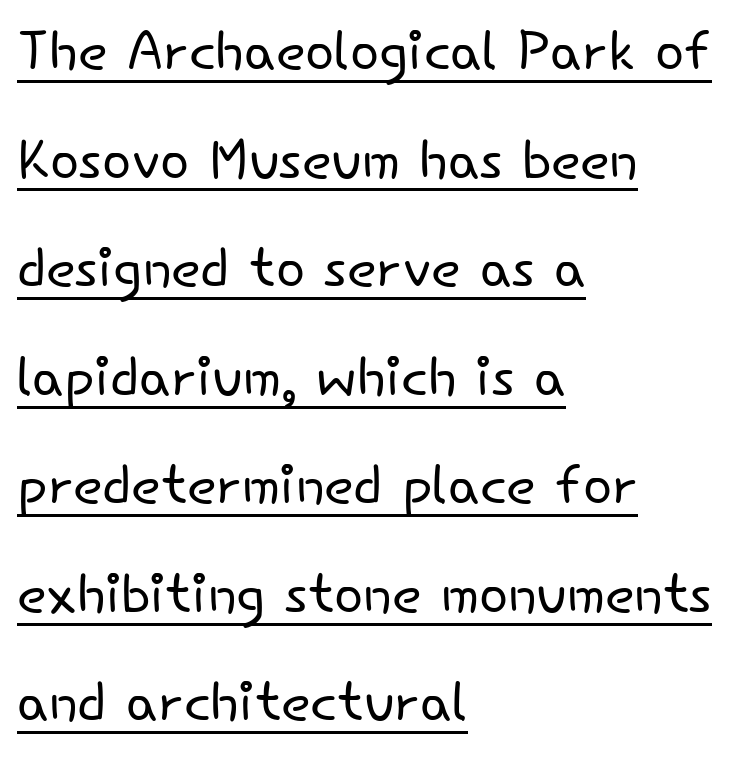
Descenders here cross a horizontal rule under the line. Glyph-to-glyph distance matches everyday printed text. The type family on display is of the sans-serif kind. On a weight scale, this lands at 450 or below. Is there much room between lines? A standard amount, neither cramped nor airy. The specimen reads as upright at a glance.
